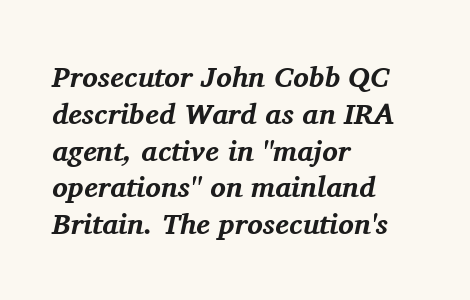
Q: Is the text bold? A: Yes.
Q: Is the text italic (slanted)? A: Yes, it leans right by about 11 degrees.
Q: Is the typeface a serif or a sans-serif typeface? A: Serif.
Q: Is the text underlined? A: No.
Q: How is the paragraph aligned? A: Left-aligned.
Q: Is the spacing between letters normal or unusually wide? A: Normal.
Q: Is the spacing between lines tight, normal or loose? A: Normal.
Q: Width (condensed, normal, or wide)? A: Normal.
Q: Stroke contrast? A: Medium.
Q: x-height? A: Medium.
Q: Monospaced? A: No.
